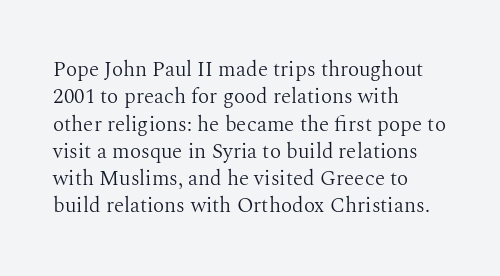
{"italic": "no", "bold": "no", "underline": "no", "align": "left", "line_spacing": "normal", "line_spacing_ratio": 1.3, "letter_spacing": "normal", "letter_spacing_em": 0.0, "glyph_px": 21}
